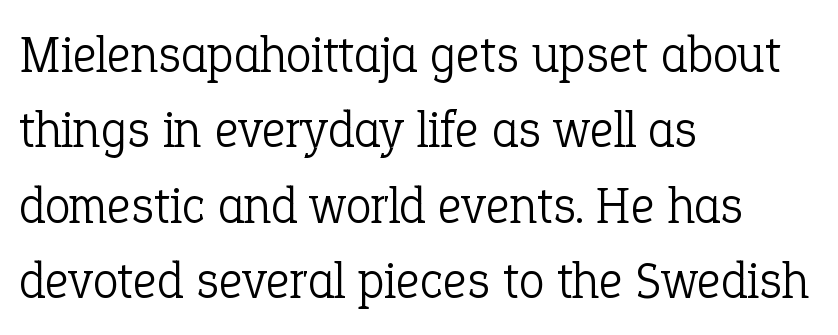
{"serif": "yes", "italic": "no", "bold": "no", "weight": "light", "width": "normal", "stroke_contrast": "low", "x_height": "medium", "monospaced": "no", "underline": "no", "align": "left", "line_spacing": "normal", "line_spacing_ratio": 1.45, "letter_spacing": "normal", "letter_spacing_em": 0.0, "glyph_px": 52}
